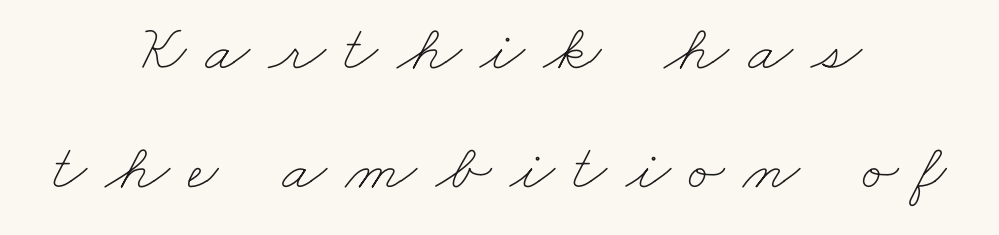
{"bold": "no", "weight": "thin", "width": "wide", "stroke_contrast": "low", "x_height": "small", "monospaced": "no", "underline": "no", "align": "center", "line_spacing_ratio": 1.81, "letter_spacing": "wide", "letter_spacing_em": 0.28, "glyph_px": 66}
